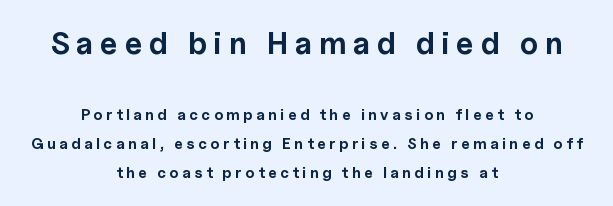
{"serif": "no", "italic": "no", "bold": "yes", "weight": "bold", "width": "normal", "x_height": "medium", "monospaced": "no", "underline": "no", "align": "center", "line_spacing": "loose", "line_spacing_ratio": 1.91, "letter_spacing": "wide", "letter_spacing_em": 0.24, "larger_block": "first", "size_ratio": 2.0, "glyph_px": 30}
